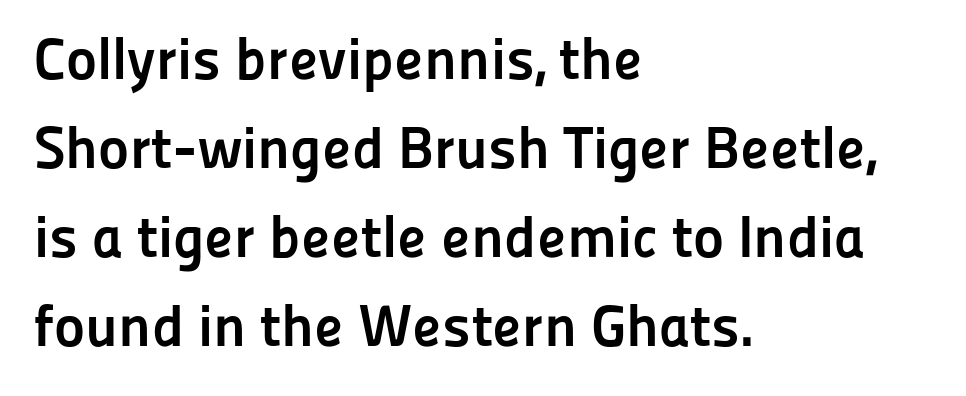
Q: Is the text bold? A: Yes.
Q: Is the text italic (slanted)? A: No, it is upright.
Q: Is the typeface a serif or a sans-serif typeface? A: Sans-serif.
Q: Is the text underlined? A: No.
Q: How is the paragraph aligned? A: Left-aligned.
Q: Is the spacing between letters normal or unusually wide? A: Normal.
Q: Is the spacing between lines tight, normal or loose? A: Normal.
Q: Width (condensed, normal, or wide)? A: Normal.
Q: Stroke contrast? A: Low.
Q: x-height? A: Medium.
Q: Monospaced? A: No.
